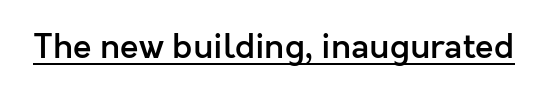
Default kerning and tracking; the words read as compact shapes. The typeface chosen for these lines omits serifs. The face used here is proportionally spaced, like ordinary book or web type. A typesetter would mark this as roman, not italic.
